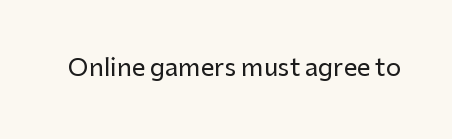
Observe the ordinary spacing: letters are neighbours, not strangers. Underline: absent. Rendered with straight, roman letterforms.
